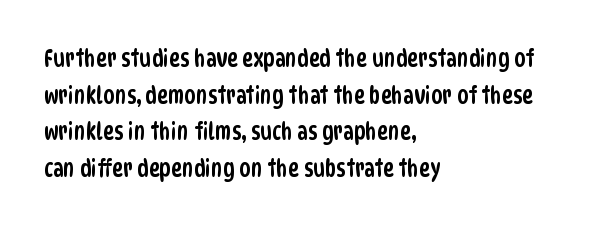
{"underline": "no", "align": "left", "line_spacing": "normal", "line_spacing_ratio": 1.59, "letter_spacing": "normal", "letter_spacing_em": 0.0, "glyph_px": 23}
